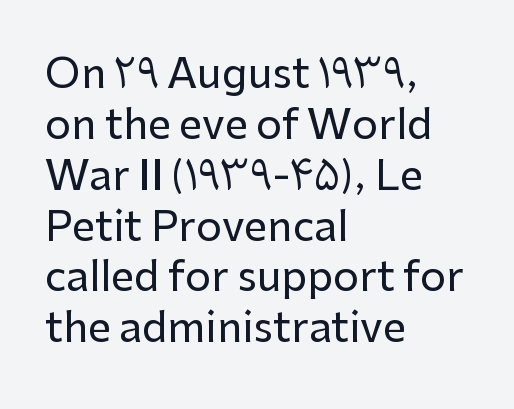
The image shows 41 px sans-serif type, upright; set left-aligned, line spacing 1.24x, normal letter spacing, not underlined; low stroke contrast and a medium x-height.
